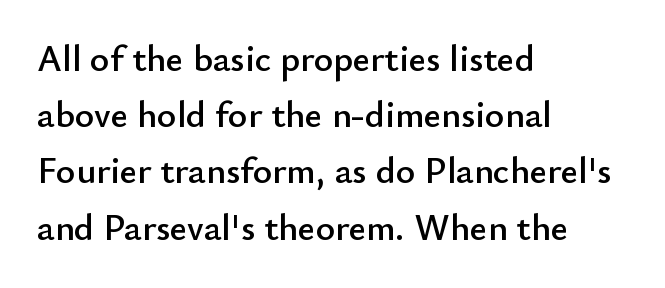
The image shows 37 px sans-serif type, upright; set left-aligned, normal line spacing (1.52x), normal letter spacing, not underlined; low stroke contrast and a small x-height.
